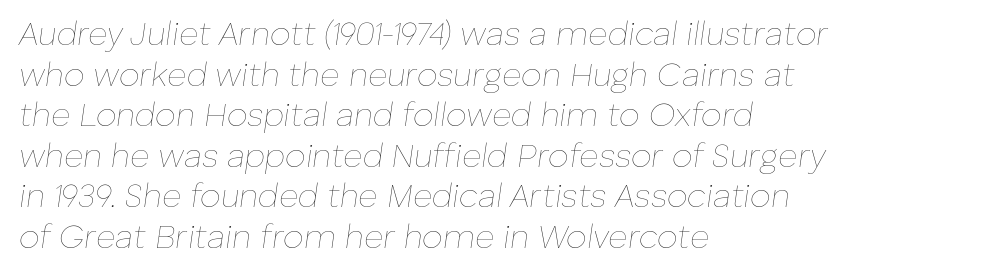
The image shows 33 px thin type, italic (leaning right); set left-aligned, line spacing 1.23x, normal letter spacing, not underlined; low stroke contrast and a medium x-height.
